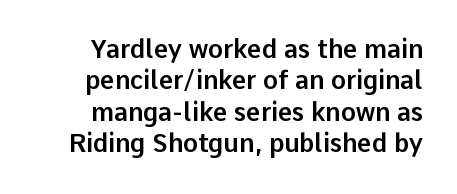
A normal amount of white space separates one row of letters from the next. The glyphs are unaccompanied by any horizontal stroke below them. The letterforms sit shoulder to shoulder at normal distance. In terms of posture, this sample is upright.
